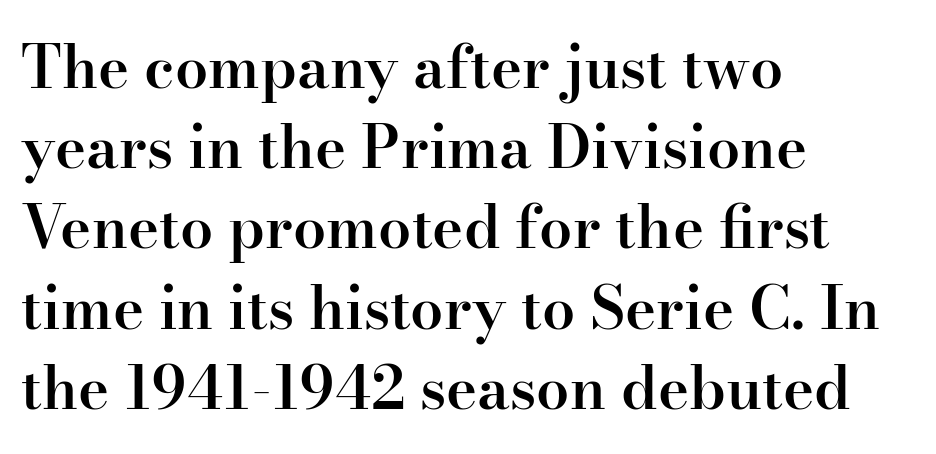
Glyph-to-glyph distance matches everyday printed text. The string is rendered with underlining switched off. Type style note: has serifs. The font's upright variant was chosen for this text. The lines in this sample share a left origin and differ only in where they stop.
